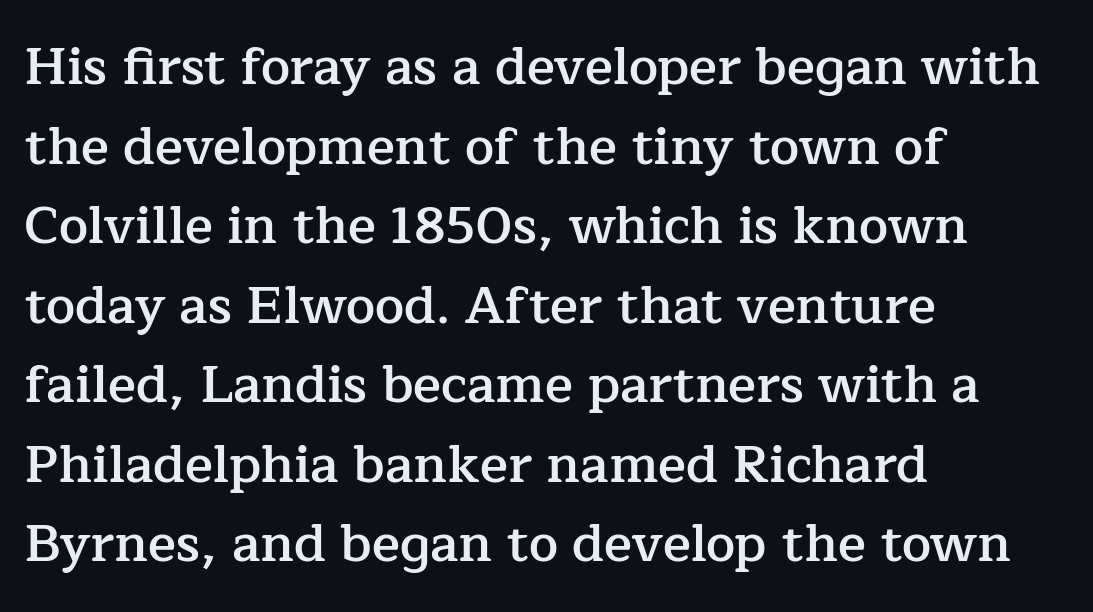
The image shows 52 px semibold serif type, upright; set left-aligned, normal line spacing (1.53x), normal letter spacing, not underlined; low stroke contrast and a medium x-height.
